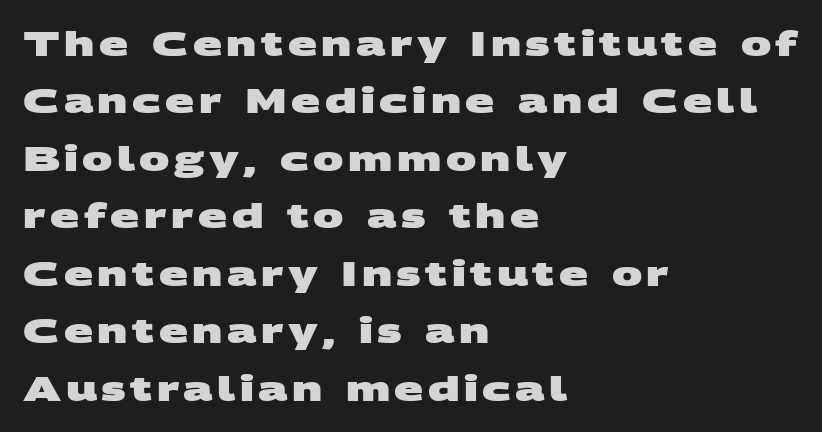
The image shows 34 px heavy, wide sans-serif type; set left-aligned, normal line spacing (1.69x), not underlined; medium stroke contrast and a large x-height.
